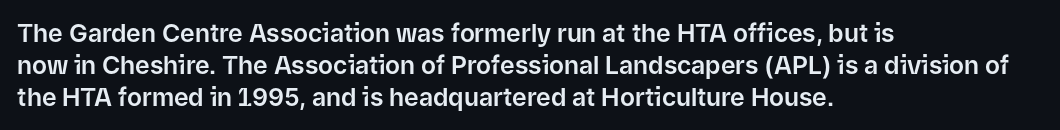
Summary of vertical rhythm: regular, with standard interline spacing. The string is rendered with underlining switched off. This rendering uses left alignment, leaving the right contour irregular. The lettering stays uniformly vertical, giving the passage a roman look. The horizontal fit of the characters is conventional and even.
